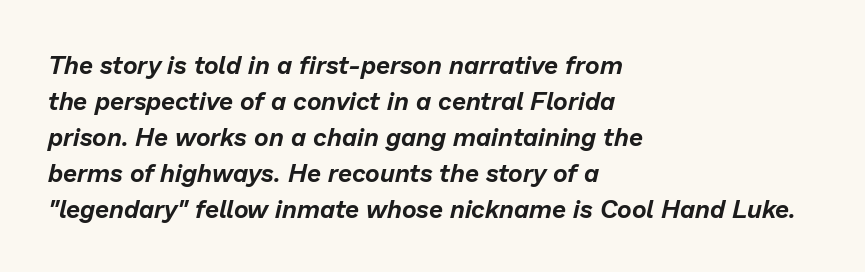
The image shows 25 px text type, italic (leaning right); set left-aligned, normal line spacing (1.44x), normal letter spacing, not underlined.
